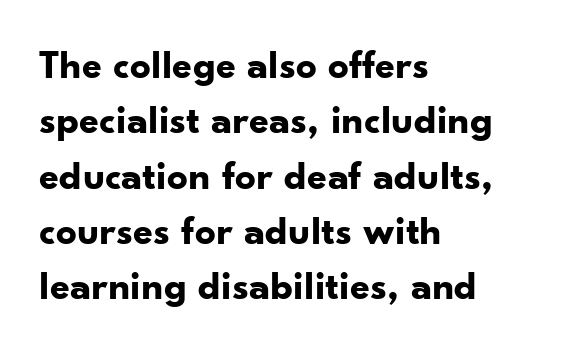
Q: Is the text bold? A: Yes.
Q: Is the text italic (slanted)? A: No, it is upright.
Q: Is the typeface a serif or a sans-serif typeface? A: Sans-serif.
Q: Is the text underlined? A: No.
Q: How is the paragraph aligned? A: Left-aligned.
Q: Is the spacing between letters normal or unusually wide? A: Normal.
Q: Is the spacing between lines tight, normal or loose? A: Normal.
Q: Width (condensed, normal, or wide)? A: Normal.
Q: Stroke contrast? A: Low.
Q: x-height? A: Small.
Q: Monospaced? A: No.
